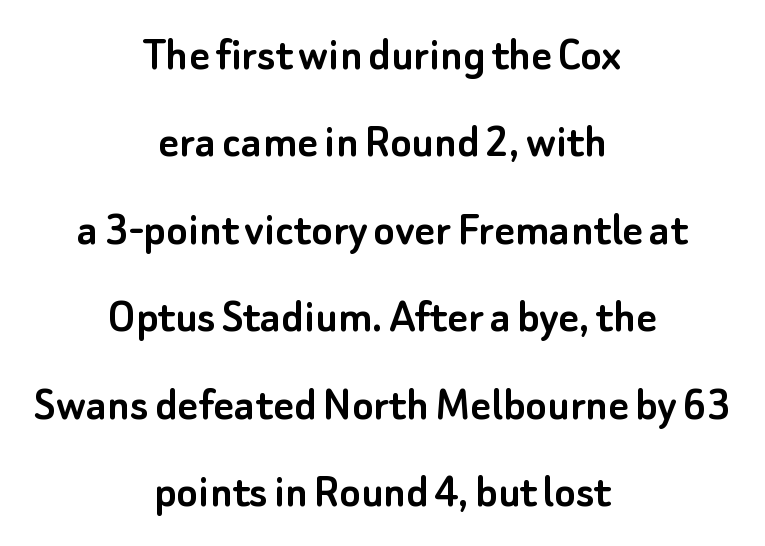
{"serif": "no", "italic": "no", "width": "normal", "stroke_contrast": "low", "x_height": "small", "monospaced": "no", "underline": "no", "align": "center", "line_spacing_ratio": 1.75, "letter_spacing": "normal", "letter_spacing_em": 0.0, "glyph_px": 50}
